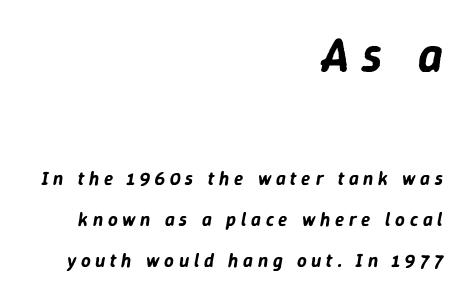
You could only call the tracking loose — the letters float apart. The line-height multiplier appears high, well above default. Does the copy run flush right? Yes — the right margin is perfectly even. The more generous point size was reserved for the upper chunk. Anything drawn beneath the words? Only blank space.
